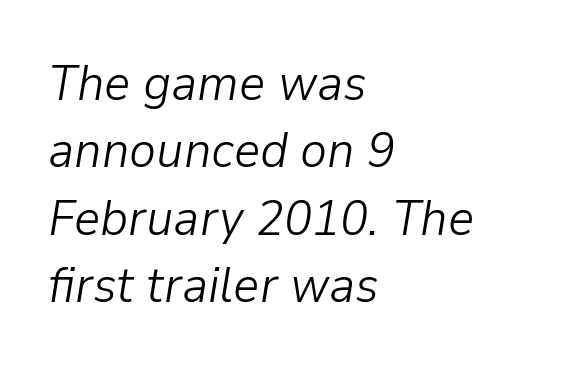
Q: Is the text bold? A: No.
Q: Is the text italic (slanted)? A: Yes, it leans right by about 9 degrees.
Q: Is the text underlined? A: No.
Q: How is the paragraph aligned? A: Left-aligned.
Q: Is the spacing between letters normal or unusually wide? A: Normal.
Q: Is the spacing between lines tight, normal or loose? A: Normal.
Q: Width (condensed, normal, or wide)? A: Normal.
Q: Stroke contrast? A: Low.
Q: x-height? A: Medium.
Q: Monospaced? A: No.
